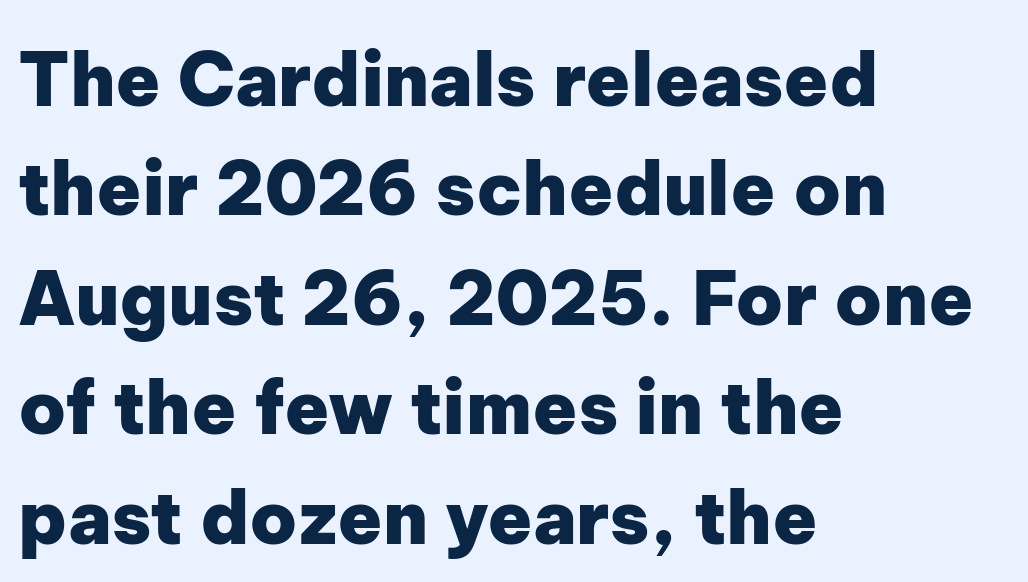
Bare-footed words on every line. Here the designer chose a conventional face with non-uniform glyph widths. The typesetting leans heavy: a genuine bold. The rendering anchors every line to the left-hand side.
